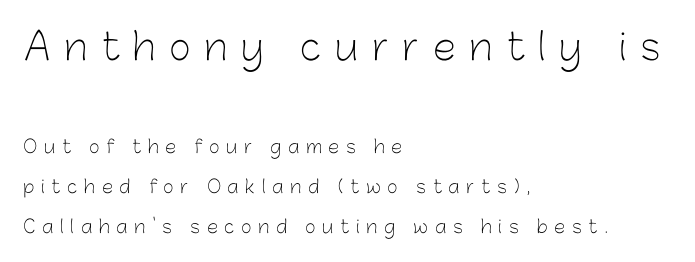
Leftover space on each line is placed entirely after the last word. Successive baselines arrive slowly, with a big drop between each. A sans-serif font was chosen for this passage. Proportional: the letters do not fall into vertical columns.
